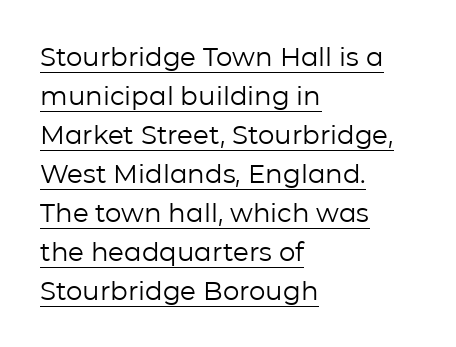
Decoration check: the copy is underlined. No italicization has been applied; the sample stays upright. Stems here are at most as thick as an everyday book face. The typesetter chose a ragged-right arrangement here.
